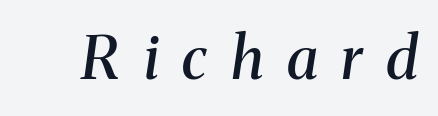
{"serif": "yes", "italic": "yes", "lean": "right", "slant_degrees": 8, "bold": "semi", "weight": "semibold", "width": "normal", "stroke_contrast": "medium", "x_height": "medium", "monospaced": "no", "underline": "no", "letter_spacing": "wide", "letter_spacing_em": 0.4, "glyph_px": 59}
